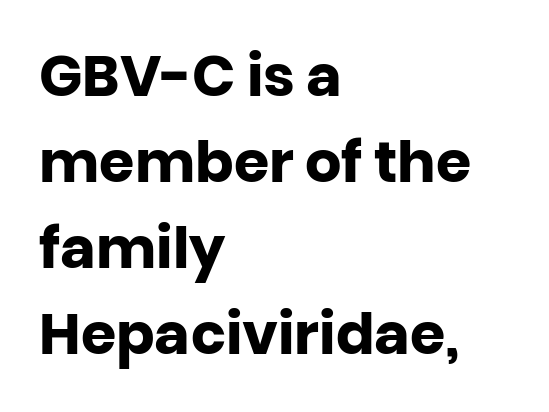
Note the varied advance widths — an 'i' is clearly narrower than an 'm'. Where is the straight margin? On the left. Vertical strokes here are truly vertical. A typesetter would call this zero additional tracking. Decoration check: the copy has no underline.
